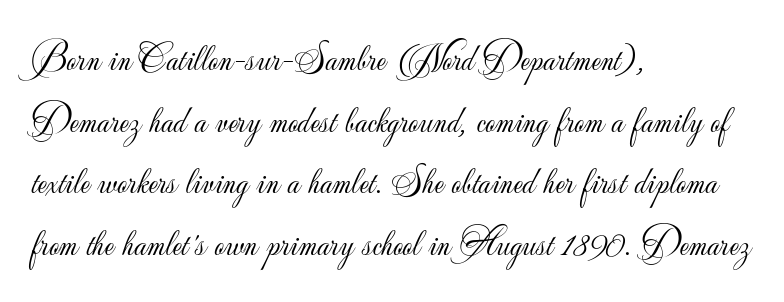
Q: Is the text bold? A: No.
Q: Is the text italic (slanted)? A: Yes.
Q: Is the typeface a serif or a sans-serif typeface? A: Sans-serif.
Q: Is the text underlined? A: No.
Q: How is the paragraph aligned? A: Left-aligned.
Q: Is the spacing between letters normal or unusually wide? A: Normal.
Q: Is the spacing between lines tight, normal or loose? A: Normal.
Q: Width (condensed, normal, or wide)? A: Normal.
Q: Stroke contrast? A: Low.
Q: x-height? A: Small.
Q: Monospaced? A: No.
